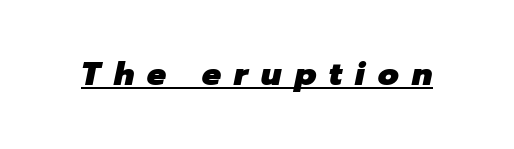
The image shows 32 px heavy type, italic (leaning right); set unusually wide letter spacing (+0.41 em), underlined; low stroke contrast and a medium x-height.
